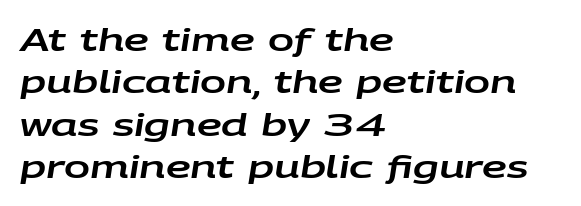
The image shows 31 px wide type, italic (leaning right); set left-aligned, normal line spacing (1.37x), normal letter spacing, not underlined; low stroke contrast and a large x-height.
